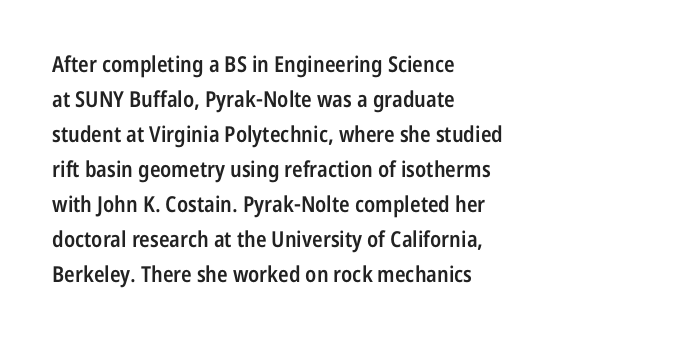
Q: Is the text bold? A: Semi-bold.
Q: Is the text italic (slanted)? A: No, it is upright.
Q: Is the text underlined? A: No.
Q: How is the paragraph aligned? A: Left-aligned.
Q: Is the spacing between letters normal or unusually wide? A: Normal.
Q: Is the spacing between lines tight, normal or loose? A: Normal.
